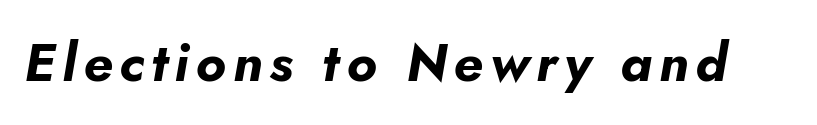
On the weight axis this lands at bold, roughly 700. Slant detected: the letters are inclined. The glyphs are unaccompanied by any horizontal stroke below them. The passage shown is typed in a proportional face where columns would drift.
